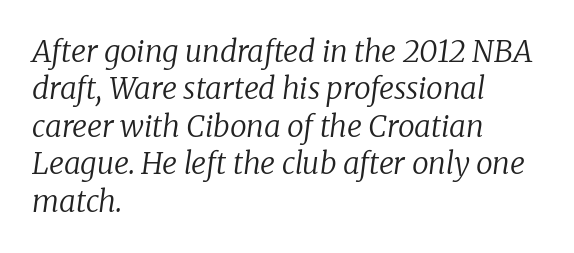
The image shows 30 px regular-weight serif type, italic (leaning right); set left-aligned, normal line spacing (1.25x), normal letter spacing, not underlined; low stroke contrast and a medium x-height.
